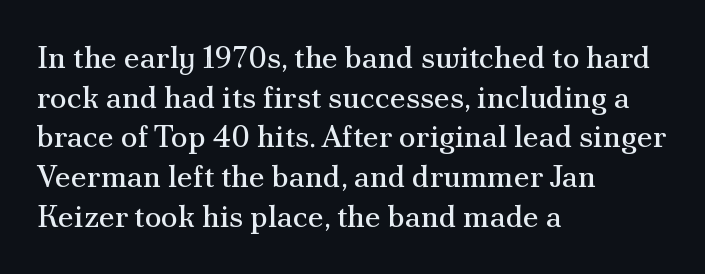
{"serif": "yes", "italic": "no", "bold": "no", "weight": "regular", "width": "normal", "stroke_contrast": "medium", "x_height": "small", "monospaced": "no", "underline": "no", "align": "left", "line_spacing": "normal", "line_spacing_ratio": 1.28, "letter_spacing": "normal", "letter_spacing_em": 0.0, "glyph_px": 31}
